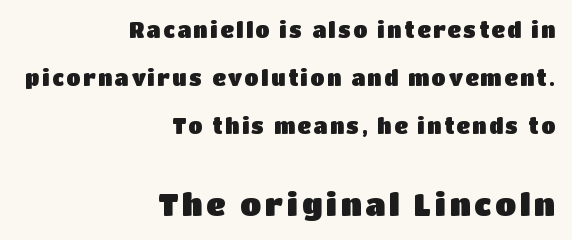
Q: Is the text italic (slanted)? A: No, it is upright.
Q: Is the typeface a serif or a sans-serif typeface? A: Sans-serif.
Q: Is the text underlined? A: No.
Q: How is the paragraph aligned? A: Right-aligned.
Q: Is the spacing between lines tight, normal or loose? A: Loose.
Q: Which block of text is set in a larger size, the first (top) or the second (bottom)? A: The second (bottom) one.
Q: Width (condensed, normal, or wide)? A: Normal.
Q: Stroke contrast? A: Low.
Q: x-height? A: Large.
Q: Monospaced? A: No.
